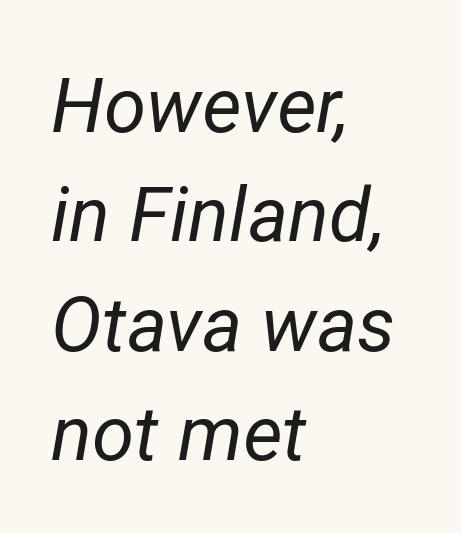
{"italic": "yes", "lean": "right", "slant_degrees": 12, "bold": "no", "weight": "regular", "width": "normal", "stroke_contrast": "low", "x_height": "medium", "monospaced": "no", "underline": "no", "align": "left", "line_spacing": "normal", "line_spacing_ratio": 1.44, "letter_spacing": "normal", "letter_spacing_em": 0.0, "glyph_px": 76}
